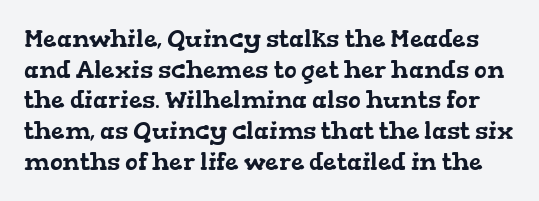
Q: Is the text underlined? A: No.
Q: Is the spacing between letters normal or unusually wide? A: Normal.
Q: Is the spacing between lines tight, normal or loose? A: Normal.
